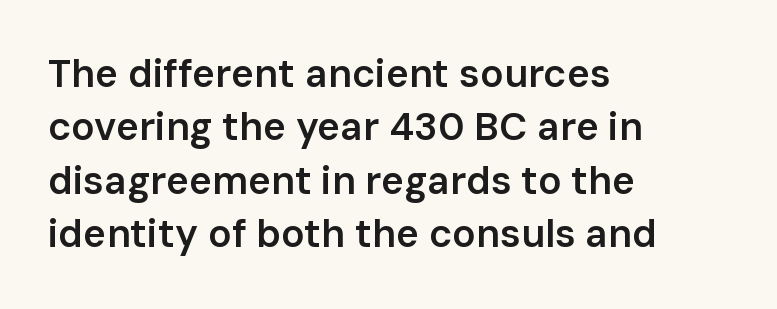
Here the designer chose a conventional face with non-uniform glyph widths. Rows of type keep a routine distance in the vertical direction. Italic: no, the glyphs are upright roman. Notice how the passage keeps a crisp vertical edge on the left only.
